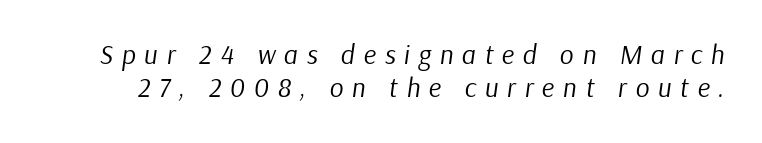
Weight: in the light-to-regular range. This sample uses an oblique cut, with every glyph tilted off the vertical. Loose tracking; the words dissolve into strings of separated letters. Any mark beneath the type? The region is blank.
